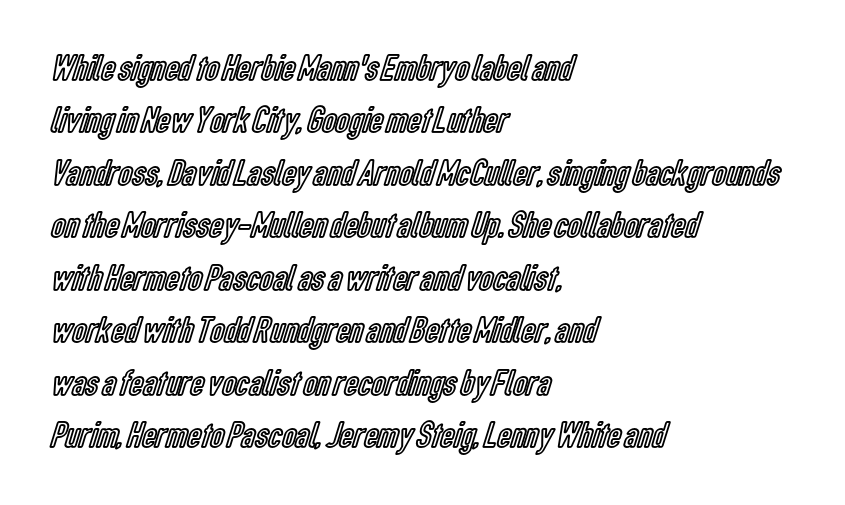
{"width": "condensed", "x_height": "medium", "monospaced": "no", "underline": "no", "align": "left", "line_spacing": "normal", "line_spacing_ratio": 1.38, "letter_spacing": "normal", "letter_spacing_em": 0.0, "glyph_px": 38}
